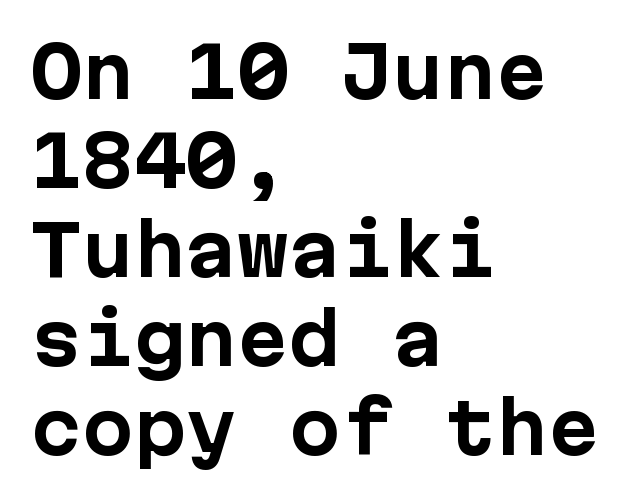
Q: Is the text bold? A: Yes.
Q: Is the text italic (slanted)? A: No, it is upright.
Q: Is the typeface a serif or a sans-serif typeface? A: Sans-serif.
Q: Is the text underlined? A: No.
Q: How is the paragraph aligned? A: Left-aligned.
Q: Is the spacing between letters normal or unusually wide? A: Normal.
Q: Is the spacing between lines tight, normal or loose? A: Normal.
Q: Width (condensed, normal, or wide)? A: Normal.
Q: Stroke contrast? A: Low.
Q: x-height? A: Medium.
